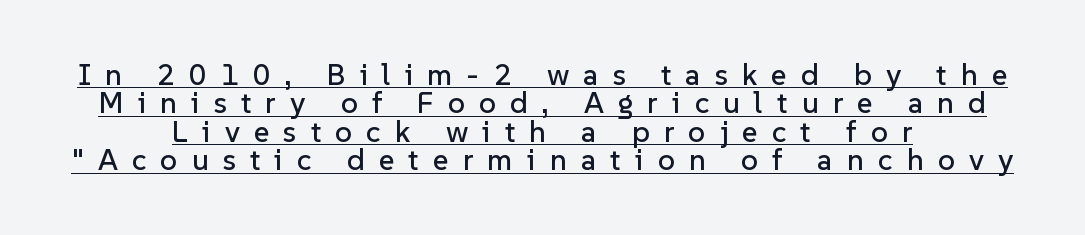
Q: Is the text italic (slanted)? A: No, it is upright.
Q: Is the typeface a serif or a sans-serif typeface? A: Sans-serif.
Q: Is the text underlined? A: Yes.
Q: How is the paragraph aligned? A: Centered.
Q: Is the spacing between letters normal or unusually wide? A: Unusually wide.
Q: Is the spacing between lines tight, normal or loose? A: Tight.
Q: Width (condensed, normal, or wide)? A: Normal.
Q: Stroke contrast? A: Low.
Q: x-height? A: Medium.
Q: Monospaced? A: No.
